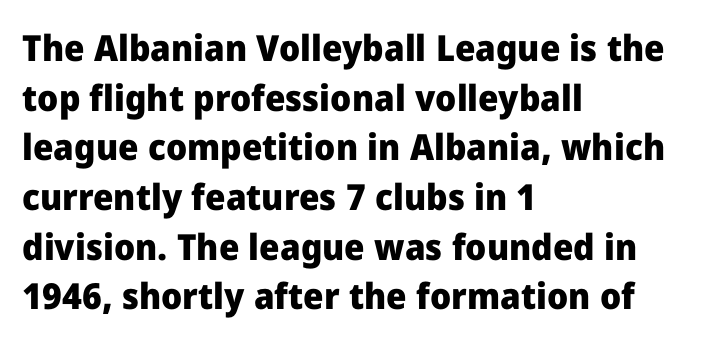
Serifs: no, the terminals of the letterforms are clean. The lines are quadded left. Stroke thickness is high; the sample reads as a true bold. One glance says typical: line gaps are just what's usual. Think of a printed novel: that variable character pitch is what you see here.
